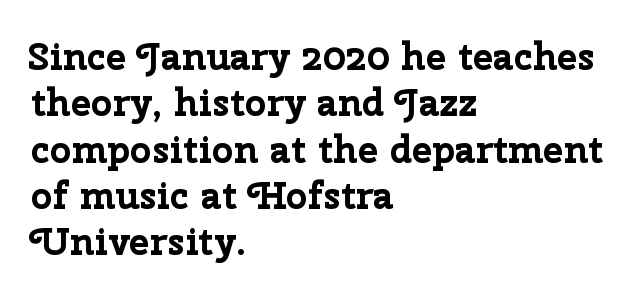
{"serif": "no", "italic": "no", "bold": "yes", "weight": "bold", "width": "normal", "stroke_contrast": "low", "x_height": "medium", "monospaced": "no", "underline": "no", "align": "left", "line_spacing_ratio": 1.22, "letter_spacing": "normal", "letter_spacing_em": 0.0, "glyph_px": 38}
